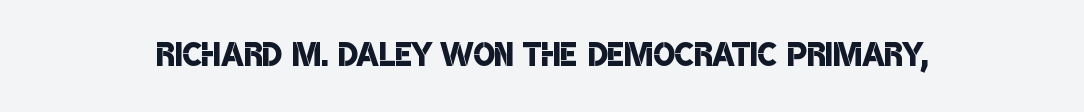
Do the characters align in a grid? No, the font is proportional. The face used here is a sans, in the tradition of grotesques and geometrics. Caption: semibold face, moderately heavy strokes. Quick note: underline off. The passage shown has conventional tracking throughout.
